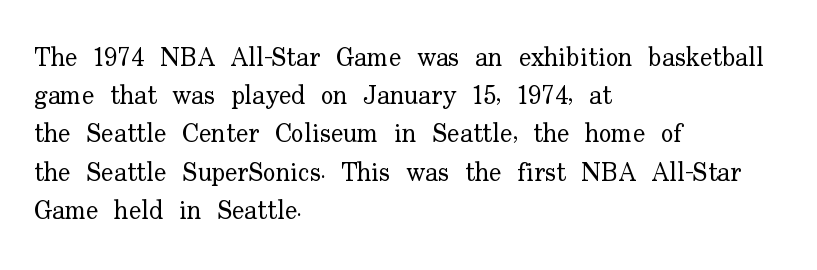
Q: Is the text bold? A: No.
Q: Is the text italic (slanted)? A: No, it is upright.
Q: Is the text underlined? A: No.
Q: How is the paragraph aligned? A: Left-aligned.
Q: Is the spacing between letters normal or unusually wide? A: Normal.
Q: Is the spacing between lines tight, normal or loose? A: Normal.
